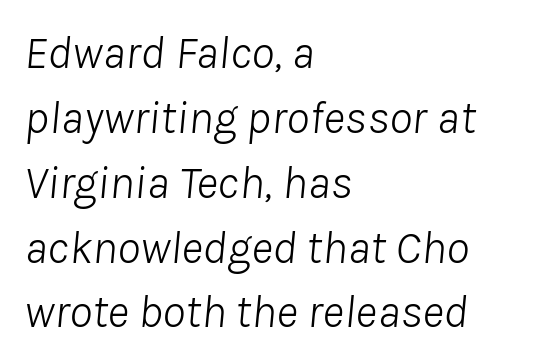
{"italic": "yes", "lean": "right", "slant_degrees": 8, "bold": "no", "weight": "light", "width": "normal", "stroke_contrast": "low", "x_height": "medium", "monospaced": "no", "underline": "no", "align": "left", "line_spacing": "normal", "line_spacing_ratio": 1.38, "letter_spacing": "normal", "letter_spacing_em": 0.0, "glyph_px": 47}
